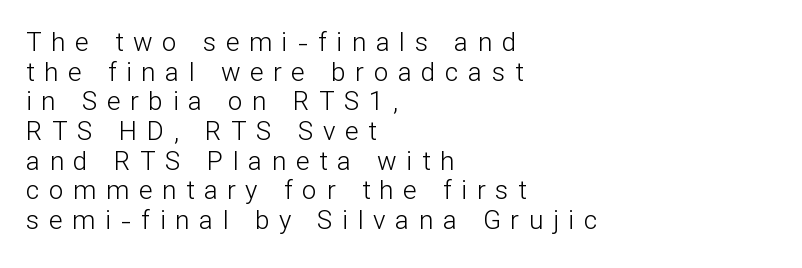
The image shows 26 px text type, upright; set left-aligned, tight line spacing (1.14x), unusually wide letter spacing (+0.37 em), not underlined.
